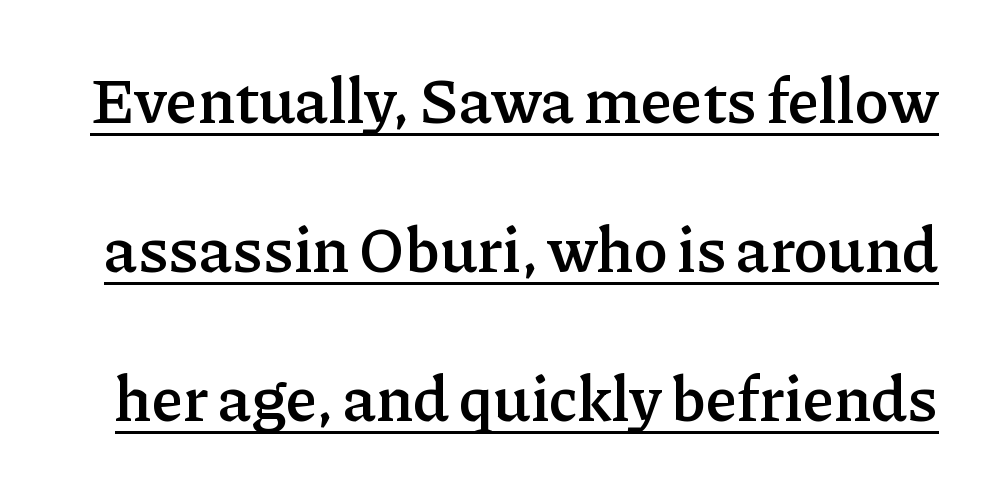
{"serif": "yes", "italic": "no", "bold": "semi", "weight": "semibold", "width": "normal", "stroke_contrast": "low", "x_height": "medium", "monospaced": "no", "underline": "yes", "line_spacing": "loose", "line_spacing_ratio": 2.33, "letter_spacing": "normal", "letter_spacing_em": 0.0, "glyph_px": 64}
